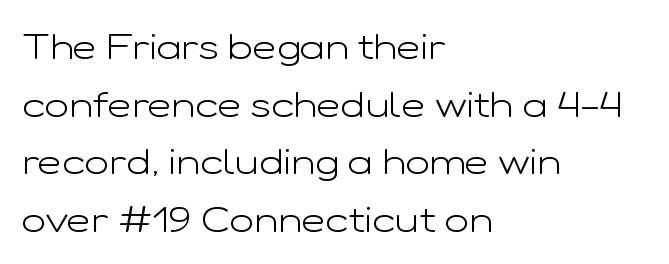
{"serif": "no", "italic": "no", "bold": "no", "weight": "light", "width": "wide", "stroke_contrast": "low", "x_height": "medium", "monospaced": "no", "underline": "no", "align": "left", "line_spacing": "normal", "line_spacing_ratio": 1.56, "letter_spacing": "normal", "letter_spacing_em": 0.0, "glyph_px": 37}
